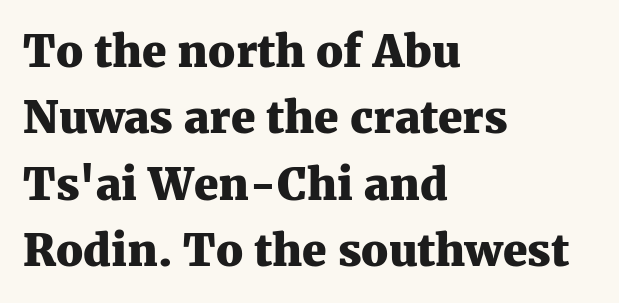
The image shows 44 px heavy serif type, upright; set left-aligned, normal line spacing (1.51x), normal letter spacing, not underlined; medium stroke contrast and a medium x-height.
